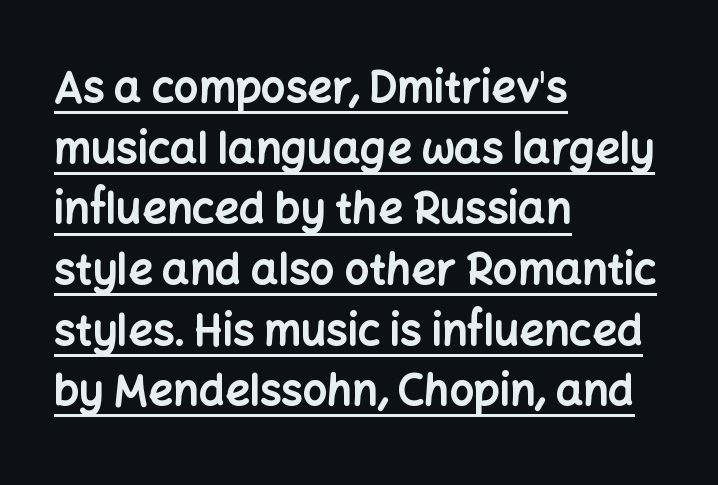
The image shows 43 px bold sans-serif type, upright; set left-aligned, normal line spacing (1.41x), normal letter spacing, underlined; low stroke contrast and a medium x-height.
